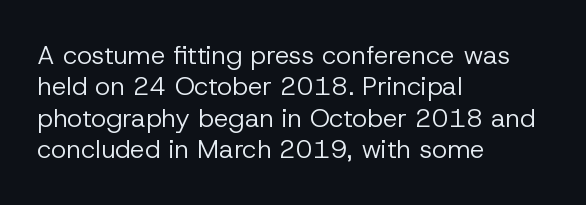
What stands out about the letter spacing? Nothing — it is the standard amount. The rendering anchors every line to the left-hand side. A light-to-regular cut is what we see here. Ordinary non-slanted type is in use.
